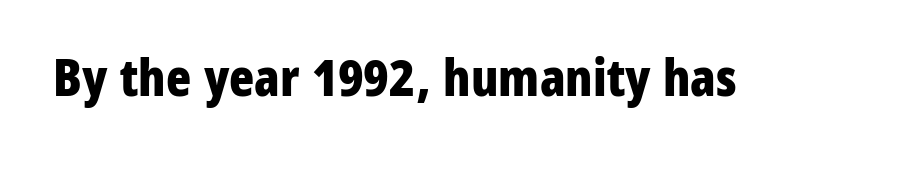
{"serif": "no", "italic": "no", "bold": "yes", "weight": "bold", "width": "condensed", "stroke_contrast": "low", "x_height": "medium", "monospaced": "no", "underline": "no", "letter_spacing": "normal", "letter_spacing_em": 0.0, "glyph_px": 52}
